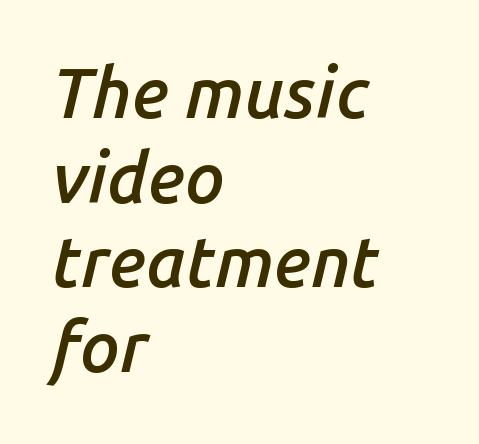
Which margin do the lines hug? The left one — the right edge is uneven. A somewhat darkened texture: the type is semibold rather than bold. The font's italic variant was chosen for this text. A clean baseline with only descenders dipping below it. Here the designer chose a conventional face with non-uniform glyph widths. How are the letters spaced? Ordinarily, with no added tracking.
